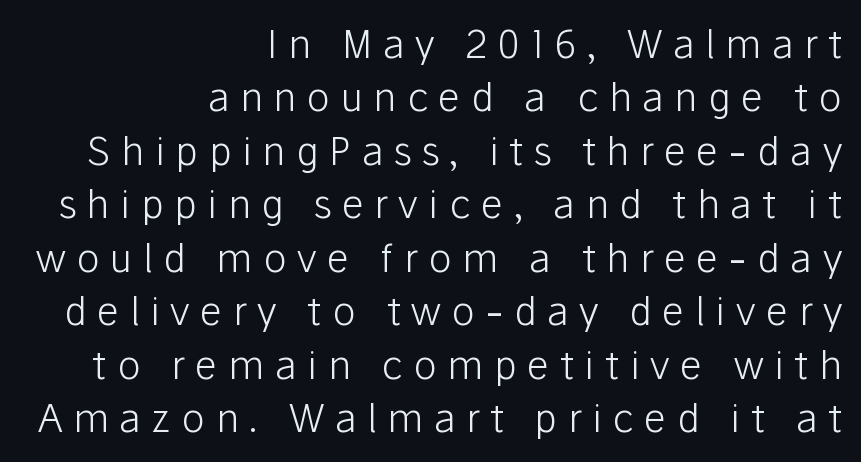
The image shows 39 px light sans-serif type, upright; set right-aligned, normal line spacing (1.37x), unusually wide letter spacing (+0.27 em), not underlined; low stroke contrast and a medium x-height.
